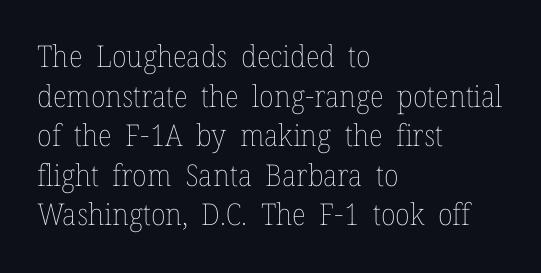
The image shows 30 px thin type, upright; set left-aligned, normal line spacing (1.32x), normal letter spacing, not underlined; low stroke contrast and a medium x-height.
